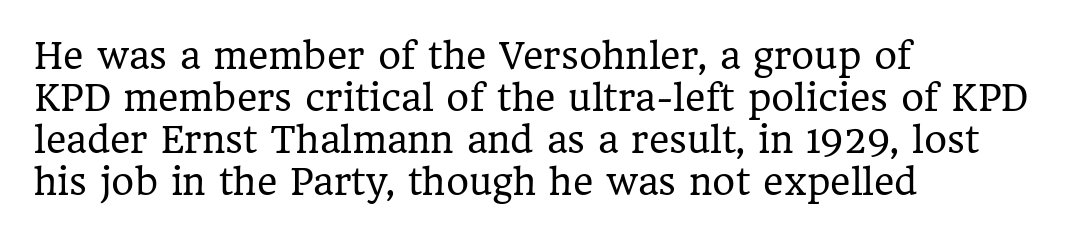
Q: Is the text bold? A: No.
Q: Is the text italic (slanted)? A: No, it is upright.
Q: Is the typeface a serif or a sans-serif typeface? A: Serif.
Q: Is the text underlined? A: No.
Q: How is the paragraph aligned? A: Left-aligned.
Q: Is the spacing between letters normal or unusually wide? A: Normal.
Q: Width (condensed, normal, or wide)? A: Normal.
Q: Stroke contrast? A: Low.
Q: x-height? A: Medium.
Q: Monospaced? A: No.
